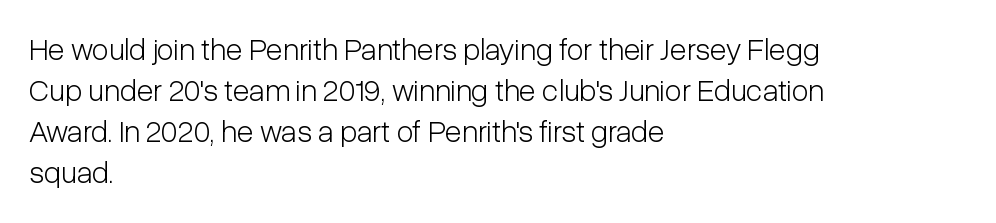
Q: Is the text bold? A: No.
Q: Is the text italic (slanted)? A: No, it is upright.
Q: Is the typeface a serif or a sans-serif typeface? A: Sans-serif.
Q: Is the text underlined? A: No.
Q: How is the paragraph aligned? A: Left-aligned.
Q: Is the spacing between letters normal or unusually wide? A: Normal.
Q: Is the spacing between lines tight, normal or loose? A: Normal.
Q: Width (condensed, normal, or wide)? A: Condensed.
Q: Stroke contrast? A: Low.
Q: x-height? A: Medium.
Q: Monospaced? A: No.
